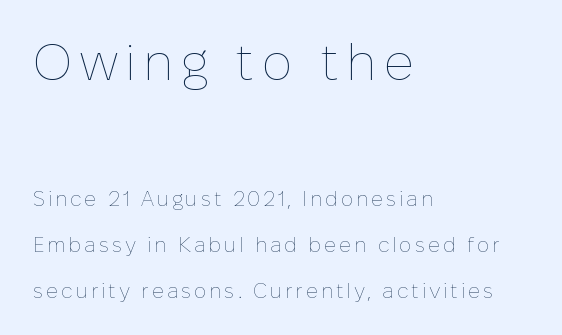
The image shows 52 px thin type, upright; set left-aligned, loose line spacing (2.17x), not underlined; the first (top) block is 2.48x larger; low stroke contrast and a medium x-height.
